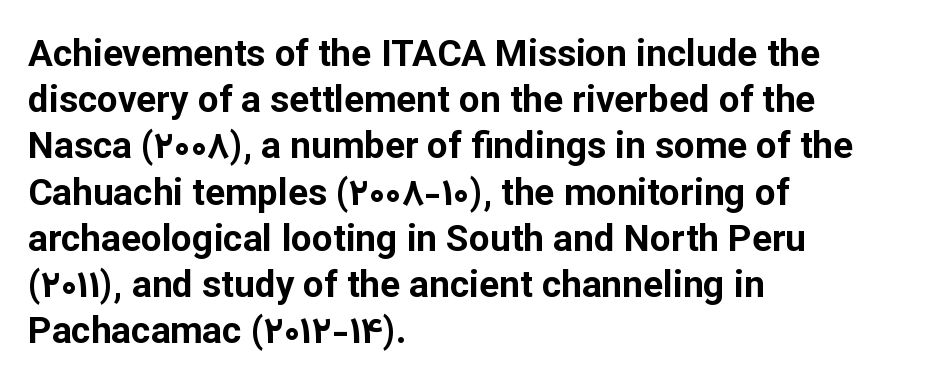
{"serif": "no", "italic": "no", "bold": "yes", "weight": "bold", "width": "normal", "stroke_contrast": "low", "x_height": "medium", "monospaced": "no", "underline": "no", "align": "left", "line_spacing": "normal", "line_spacing_ratio": 1.25, "letter_spacing": "normal", "letter_spacing_em": 0.0, "glyph_px": 37}
